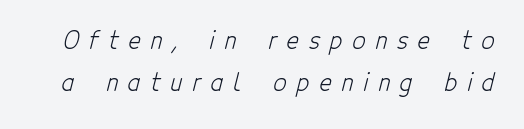
Q: Is the text bold? A: No.
Q: Is the text underlined? A: No.
Q: Is the spacing between letters normal or unusually wide? A: Unusually wide.
